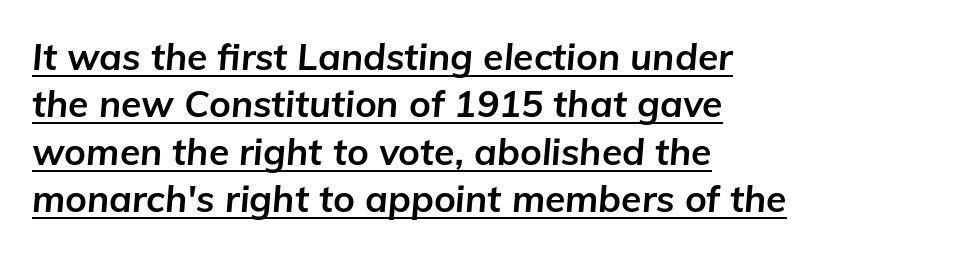
Emphasis-style slanted type is in use. This sample carries an underscore along the baseline area. A classic flush-left, rag-right setting is used for this passage. The letters advance in unequal steps, a hallmark of proportional type. Bold? Absolutely — the strokes are thick and heavy.
